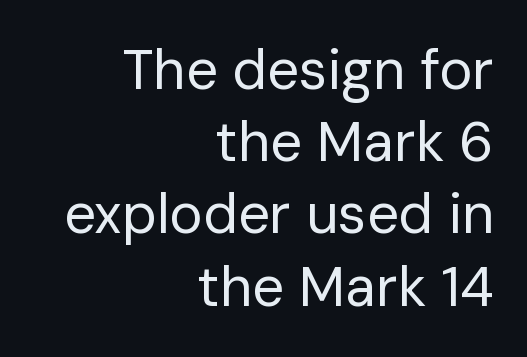
Q: Is the text bold? A: No.
Q: Is the text italic (slanted)? A: No, it is upright.
Q: Is the typeface a serif or a sans-serif typeface? A: Sans-serif.
Q: Is the text underlined? A: No.
Q: How is the paragraph aligned? A: Right-aligned.
Q: Is the spacing between letters normal or unusually wide? A: Normal.
Q: Is the spacing between lines tight, normal or loose? A: Normal.
Q: Width (condensed, normal, or wide)? A: Normal.
Q: Stroke contrast? A: Low.
Q: x-height? A: Medium.
Q: Monospaced? A: No.
